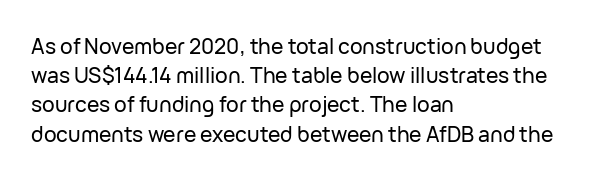
Q: Is the text italic (slanted)? A: No, it is upright.
Q: Is the text underlined? A: No.
Q: How is the paragraph aligned? A: Left-aligned.
Q: Is the spacing between letters normal or unusually wide? A: Normal.
Q: Is the spacing between lines tight, normal or loose? A: Normal.
